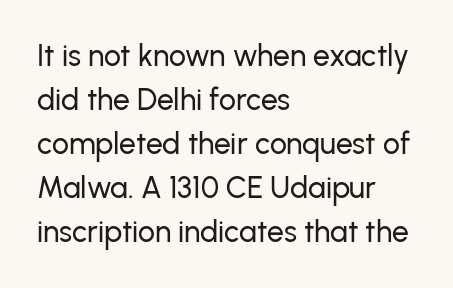
{"serif": "no", "italic": "no", "width": "normal", "stroke_contrast": "low", "x_height": "medium", "monospaced": "no", "underline": "no", "align": "left", "line_spacing": "normal", "line_spacing_ratio": 1.47, "letter_spacing": "normal", "letter_spacing_em": 0.0, "glyph_px": 30}
